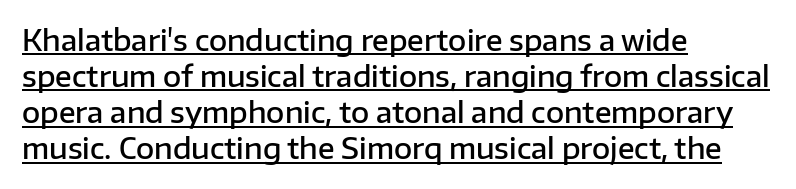
The image shows 28 px semibold sans-serif type, upright; set left-aligned, normal line spacing (1.29x), normal letter spacing, underlined; low stroke contrast and a medium x-height.
